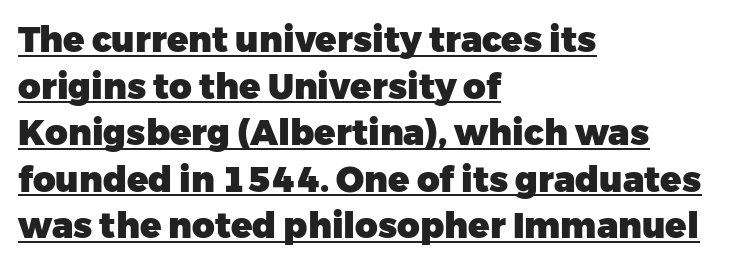
Q: Is the text bold? A: Yes.
Q: Is the text italic (slanted)? A: No, it is upright.
Q: Is the typeface a serif or a sans-serif typeface? A: Sans-serif.
Q: Is the text underlined? A: Yes.
Q: How is the paragraph aligned? A: Left-aligned.
Q: Is the spacing between letters normal or unusually wide? A: Normal.
Q: Is the spacing between lines tight, normal or loose? A: Normal.
Q: Width (condensed, normal, or wide)? A: Normal.
Q: Stroke contrast? A: Low.
Q: x-height? A: Medium.
Q: Monospaced? A: No.
